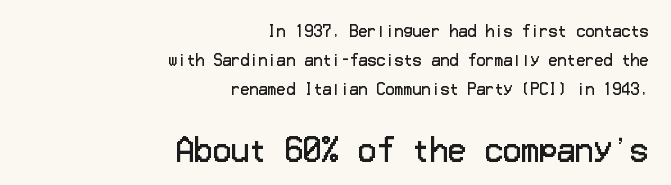
Q: Is the text bold? A: No.
Q: Is the text italic (slanted)? A: No, it is upright.
Q: Is the typeface a serif or a sans-serif typeface? A: Sans-serif.
Q: Is the text underlined? A: No.
Q: How is the paragraph aligned? A: Right-aligned.
Q: Is the spacing between letters normal or unusually wide? A: Normal.
Q: Is the spacing between lines tight, normal or loose? A: Loose.
Q: Which block of text is set in a larger size, the first (top) or the second (bottom)? A: The second (bottom) one.
Q: Width (condensed, normal, or wide)? A: Normal.
Q: Stroke contrast? A: Low.
Q: x-height? A: Medium.
